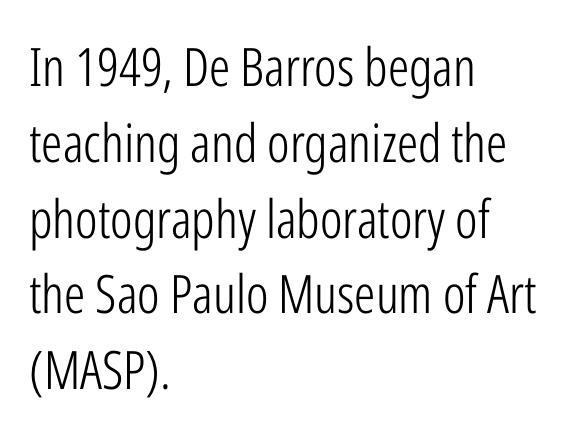
No chunkiness to these letters — they're not bold. Note the varied advance widths — an 'i' is clearly narrower than an 'm'. The letters stand straight up with perfectly vertical stems. Type style note: lacks serifs.
